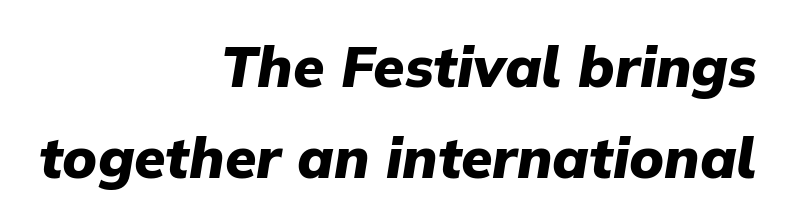
The image shows 57 px heavy type, italic (leaning right); set right-aligned, normal line spacing (1.59x), normal letter spacing, not underlined; low stroke contrast and a medium x-height.
